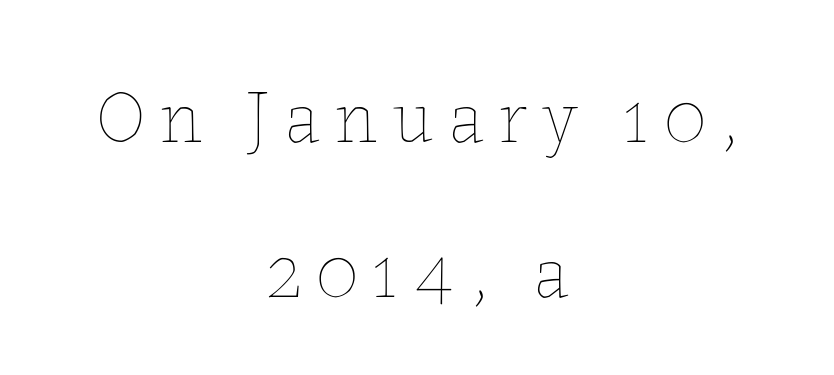
{"italic": "no", "bold": "no", "weight": "thin", "width": "normal", "stroke_contrast": "low", "x_height": "medium", "monospaced": "no", "underline": "no", "align": "center", "line_spacing": "loose", "line_spacing_ratio": 2.04, "glyph_px": 76}
